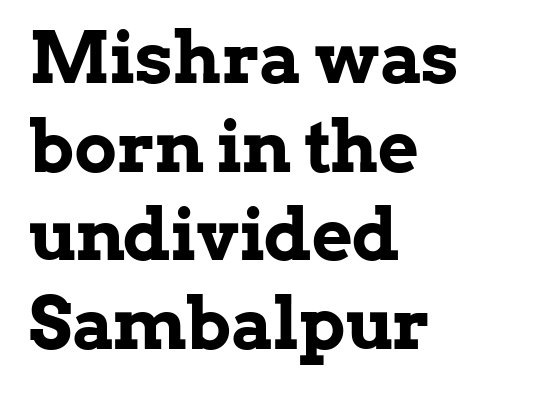
The image shows 71 px bold serif type, upright; set left-aligned, normal line spacing (1.25x), normal letter spacing, not underlined; low stroke contrast and a medium x-height.
